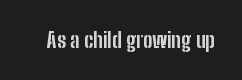
{"italic": "no", "bold": "yes", "underline": "no", "letter_spacing": "normal", "letter_spacing_em": 0.0, "glyph_px": 21}
